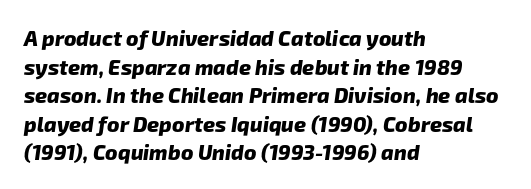
Q: Is the text bold? A: Yes.
Q: Is the text underlined? A: No.
Q: How is the paragraph aligned? A: Left-aligned.
Q: Is the spacing between letters normal or unusually wide? A: Normal.
Q: Is the spacing between lines tight, normal or loose? A: Normal.
